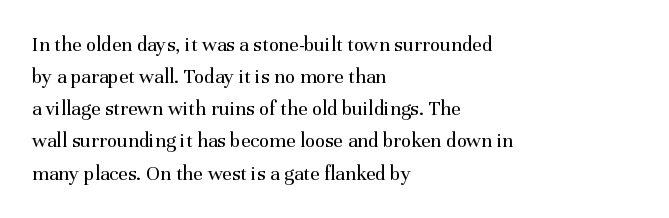
Q: Is the text bold? A: No.
Q: Is the text italic (slanted)? A: No, it is upright.
Q: Is the text underlined? A: No.
Q: How is the paragraph aligned? A: Left-aligned.
Q: Is the spacing between letters normal or unusually wide? A: Normal.
Q: Is the spacing between lines tight, normal or loose? A: Normal.
